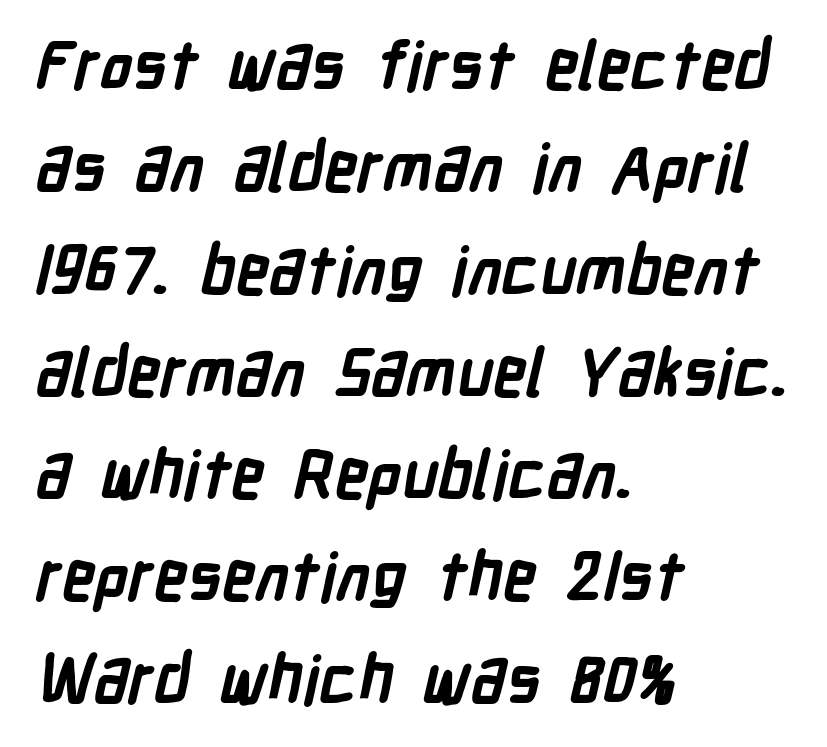
{"serif": "no", "bold": "yes", "weight": "semibold", "width": "condensed", "stroke_contrast": "low", "x_height": "medium", "monospaced": "no", "underline": "no", "align": "left", "line_spacing": "normal", "line_spacing_ratio": 1.55, "letter_spacing": "normal", "letter_spacing_em": 0.0, "glyph_px": 66}
